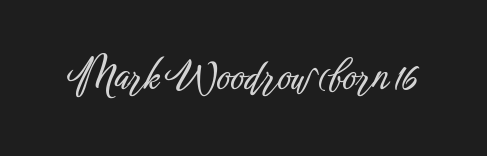
The image shows 42 px condensed sans-serif type; set normal letter spacing, not underlined; low stroke contrast and a medium x-height.
